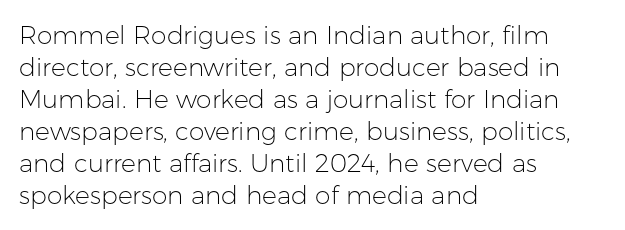
Glance below the letters and you will spot only blank space. The weight tops out at a normal text grade. Teacher's note: observe the even left margin — that is flush-left alignment. Interline gaps are of average width in this sample. In terms of posture, this sample is upright.
